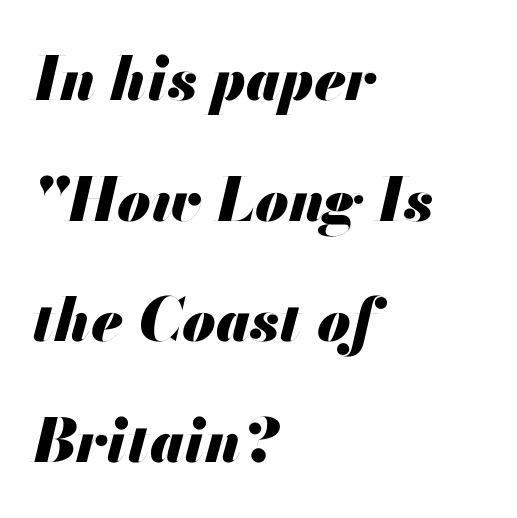
Q: Is the text bold? A: Yes.
Q: Is the text italic (slanted)? A: Yes, it leans right by about 13 degrees.
Q: Is the text underlined? A: No.
Q: How is the paragraph aligned? A: Left-aligned.
Q: Is the spacing between letters normal or unusually wide? A: Normal.
Q: Is the spacing between lines tight, normal or loose? A: Loose.
Q: Width (condensed, normal, or wide)? A: Normal.
Q: Stroke contrast? A: Medium.
Q: x-height? A: Small.
Q: Monospaced? A: No.
